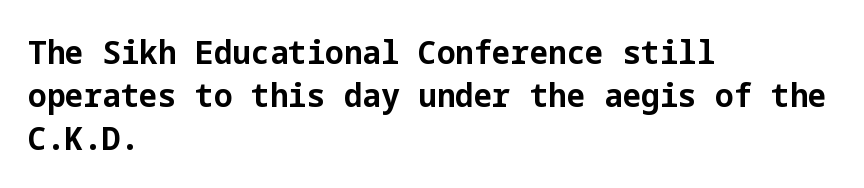
The image shows 33 px bold sans-serif type, upright; set left-aligned, normal line spacing (1.3x), normal letter spacing, not underlined; low stroke contrast and a medium x-height.
